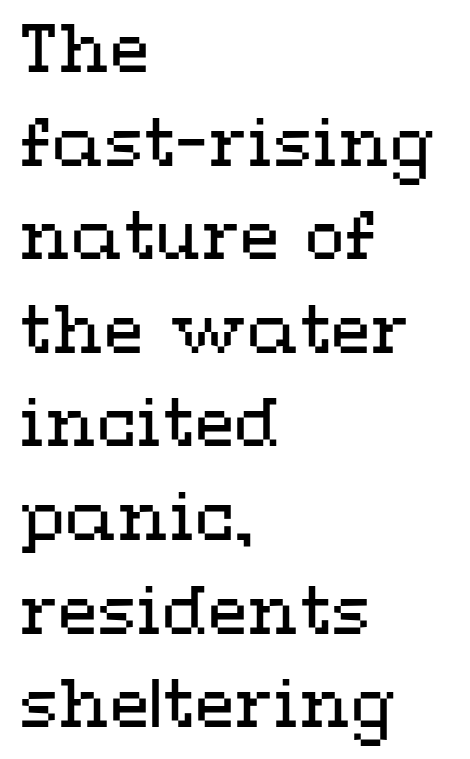
The face used here is proportionally spaced, like ordinary book or web type. The glyphs are unaccompanied by any horizontal stroke below them. Does the lettering tilt? It doesn't — this is upright. Evenly set lines give the paragraph a standard silhouette. The passage shown has conventional tracking throughout. The rendering anchors every line to the left-hand side.
